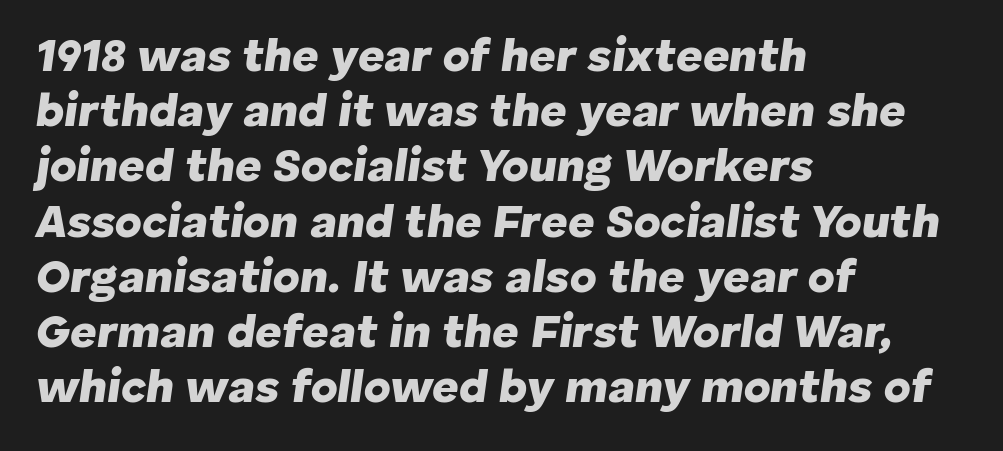
{"italic": "yes", "lean": "right", "slant_degrees": 8, "bold": "yes", "weight": "heavy", "width": "normal", "stroke_contrast": "low", "x_height": "medium", "monospaced": "no", "underline": "no", "align": "left", "line_spacing_ratio": 1.2, "letter_spacing": "normal", "letter_spacing_em": 0.0, "glyph_px": 46}
